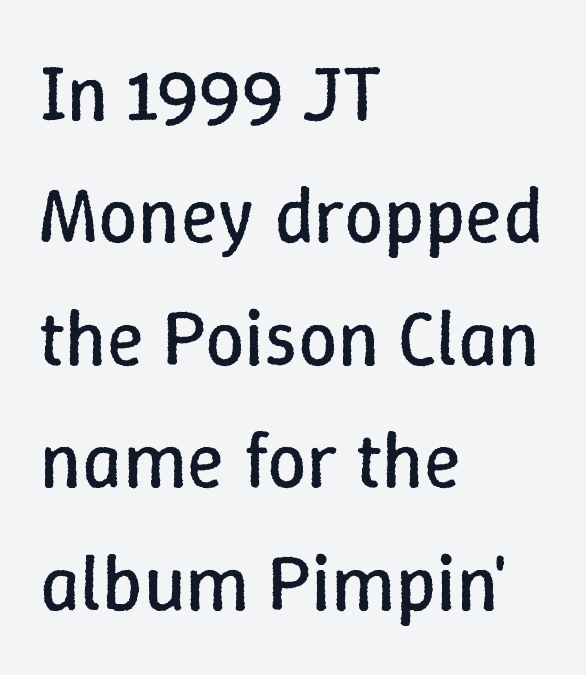
Q: Is the text bold? A: No.
Q: Is the text italic (slanted)? A: No, it is upright.
Q: Is the text underlined? A: No.
Q: How is the paragraph aligned? A: Left-aligned.
Q: Is the spacing between letters normal or unusually wide? A: Normal.
Q: Is the spacing between lines tight, normal or loose? A: Normal.
Q: Width (condensed, normal, or wide)? A: Normal.
Q: Stroke contrast? A: Low.
Q: x-height? A: Medium.
Q: Monospaced? A: No.
